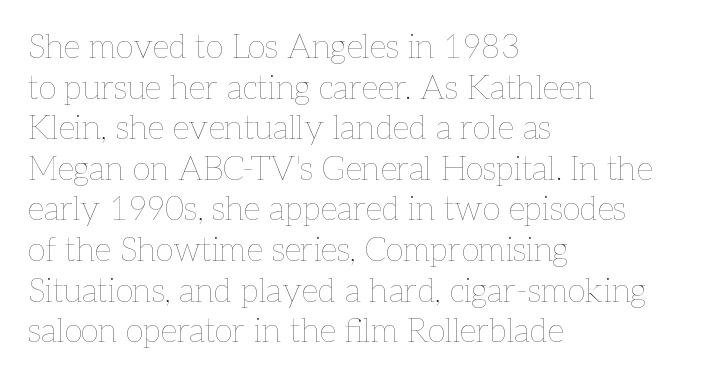
This sample has the flowing, uneven cadence of proportional lettering. Does the copy run flush right? No — it runs flush left. The glyphs are unaccompanied by any horizontal stroke below them. You can tell it's not italic because the verticals are truly vertical.
